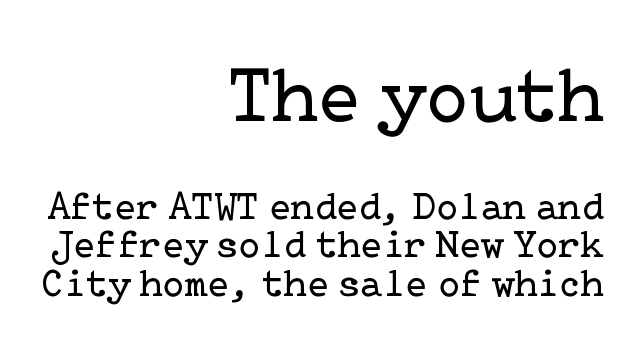
Q: Is the text bold? A: No.
Q: Is the text italic (slanted)? A: No, it is upright.
Q: Is the typeface a serif or a sans-serif typeface? A: Serif.
Q: Is the text underlined? A: No.
Q: How is the paragraph aligned? A: Right-aligned.
Q: Is the spacing between letters normal or unusually wide? A: Normal.
Q: Is the spacing between lines tight, normal or loose? A: Tight.
Q: Which block of text is set in a larger size, the first (top) or the second (bottom)? A: The first (top) one.
Q: Width (condensed, normal, or wide)? A: Normal.
Q: Stroke contrast? A: Low.
Q: x-height? A: Medium.
